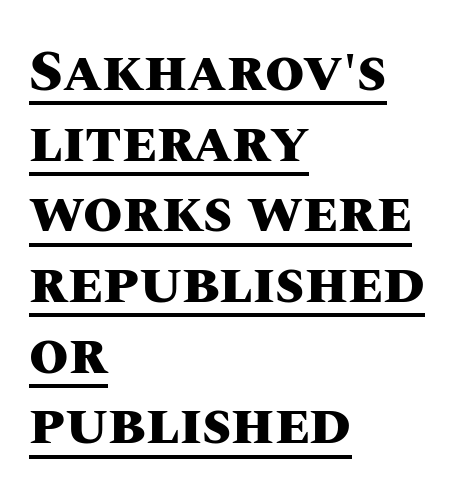
A typesetter would call this proportional, since set widths differ per character. The letters sit at their default tracking, neither squeezed nor spread. In designer terms, the underline attribute is active on this setting. Visually the block forms a straight wall on the left and a jagged coastline on the right. This is heavy type, rendered in bold.
